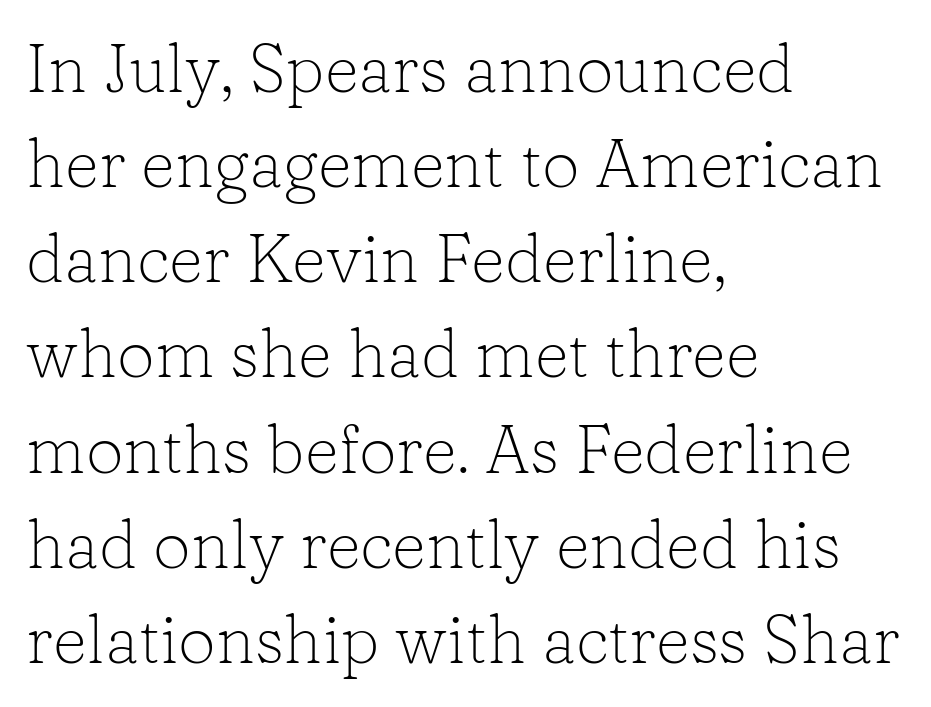
The image shows 67 px light serif type, upright; set left-aligned, normal line spacing (1.42x), normal letter spacing, not underlined; low stroke contrast and a medium x-height.
